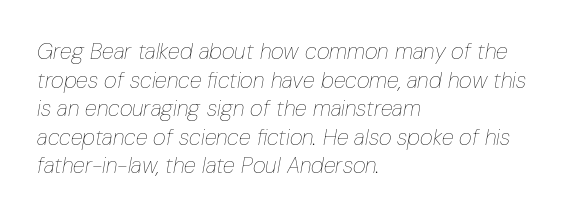
{"italic": "yes", "lean": "right", "slant_degrees": 10, "bold": "no", "underline": "no", "align": "left", "line_spacing": "normal", "line_spacing_ratio": 1.3, "letter_spacing": "normal", "letter_spacing_em": 0.0, "glyph_px": 22}
